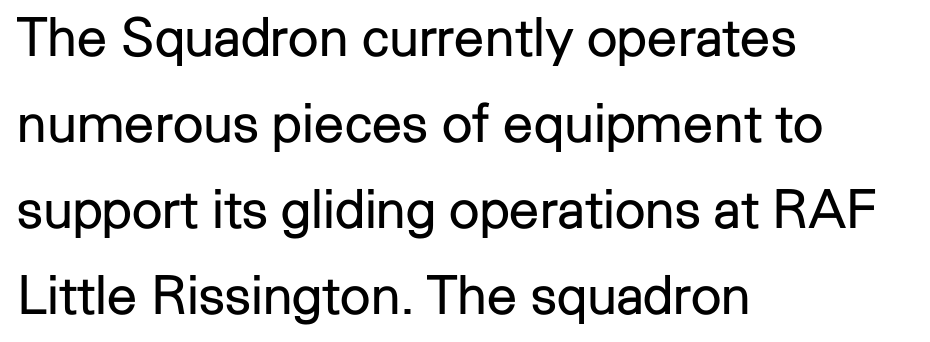
Q: Is the text bold? A: No.
Q: Is the text italic (slanted)? A: No, it is upright.
Q: Is the typeface a serif or a sans-serif typeface? A: Sans-serif.
Q: Is the text underlined? A: No.
Q: How is the paragraph aligned? A: Left-aligned.
Q: Is the spacing between letters normal or unusually wide? A: Normal.
Q: Is the spacing between lines tight, normal or loose? A: Normal.
Q: Width (condensed, normal, or wide)? A: Normal.
Q: Stroke contrast? A: Low.
Q: x-height? A: Medium.
Q: Monospaced? A: No.
